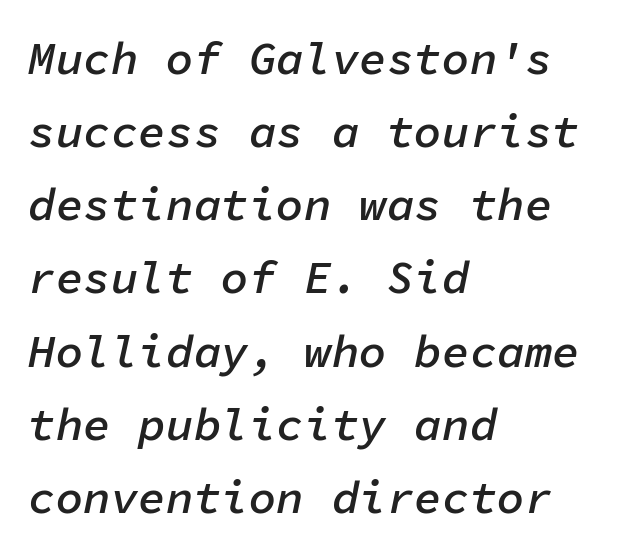
{"italic": "yes", "lean": "right", "slant_degrees": 11, "bold": "semi", "weight": "semibold", "width": "normal", "stroke_contrast": "low", "x_height": "medium", "monospaced": "yes", "underline": "no", "align": "left", "line_spacing": "normal", "line_spacing_ratio": 1.59, "letter_spacing": "normal", "letter_spacing_em": 0.0, "glyph_px": 46}
